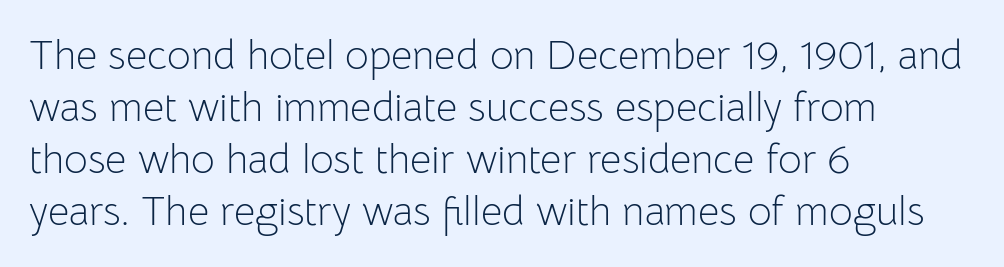
Q: Is the text bold? A: No.
Q: Is the text italic (slanted)? A: No, it is upright.
Q: Is the typeface a serif or a sans-serif typeface? A: Sans-serif.
Q: Is the text underlined? A: No.
Q: How is the paragraph aligned? A: Left-aligned.
Q: Is the spacing between letters normal or unusually wide? A: Normal.
Q: Is the spacing between lines tight, normal or loose? A: Normal.
Q: Width (condensed, normal, or wide)? A: Normal.
Q: Stroke contrast? A: Low.
Q: x-height? A: Medium.
Q: Monospaced? A: No.
